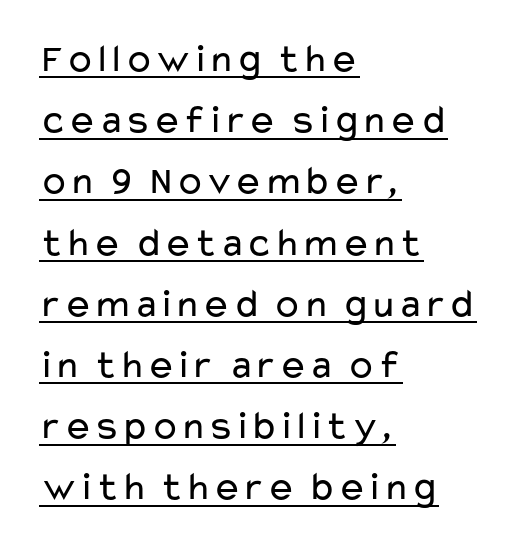
Q: Is the text bold? A: No.
Q: Is the text italic (slanted)? A: No, it is upright.
Q: Is the typeface a serif or a sans-serif typeface? A: Sans-serif.
Q: Is the text underlined? A: Yes.
Q: How is the paragraph aligned? A: Left-aligned.
Q: Is the spacing between letters normal or unusually wide? A: Normal.
Q: Is the spacing between lines tight, normal or loose? A: Normal.
Q: Width (condensed, normal, or wide)? A: Wide.
Q: Stroke contrast? A: Low.
Q: x-height? A: Medium.
Q: Monospaced? A: No.
